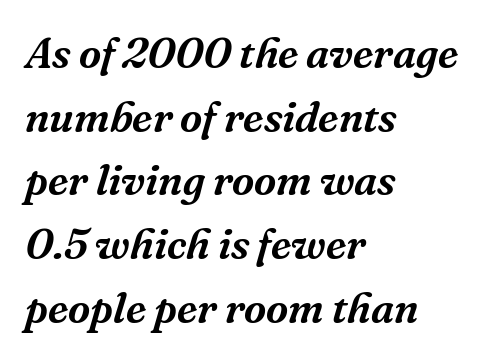
Look at the tracking — it's just the regular setting, nothing added. Regarding serifs, this sample has them. The zone under the glyphs is completely vacant. Character widths vary here, with narrow letters taking less room than wide ones. This sample keeps an unexceptional amount of space between lines. Visually the block forms a straight wall on the left and a jagged coastline on the right.
